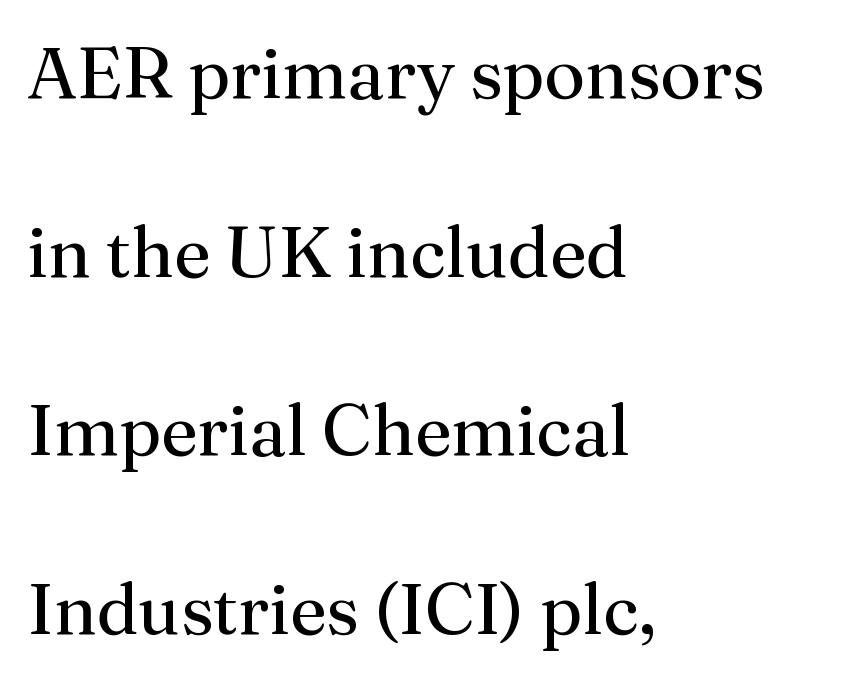
The image shows 72 px regular-weight serif type, upright; set left-aligned, loose line spacing (2.48x), normal letter spacing, not underlined; medium stroke contrast and a medium x-height.
